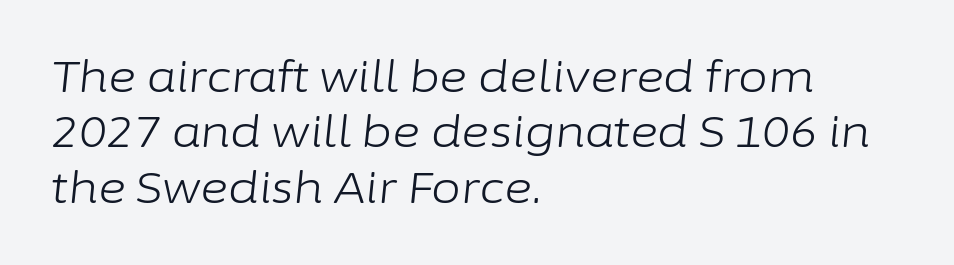
Q: Is the text bold? A: No.
Q: Is the text italic (slanted)? A: Yes, it leans right by about 6 degrees.
Q: Is the text underlined? A: No.
Q: How is the paragraph aligned? A: Left-aligned.
Q: Is the spacing between letters normal or unusually wide? A: Normal.
Q: Is the spacing between lines tight, normal or loose? A: Normal.
Q: Width (condensed, normal, or wide)? A: Normal.
Q: Stroke contrast? A: Low.
Q: x-height? A: Medium.
Q: Monospaced? A: No.
